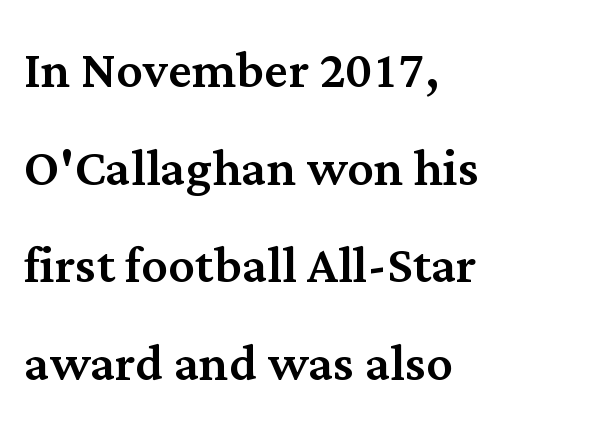
The image shows 66 px serif type, upright; set left-aligned, normal line spacing (1.48x), normal letter spacing, not underlined; medium stroke contrast and a medium x-height.
